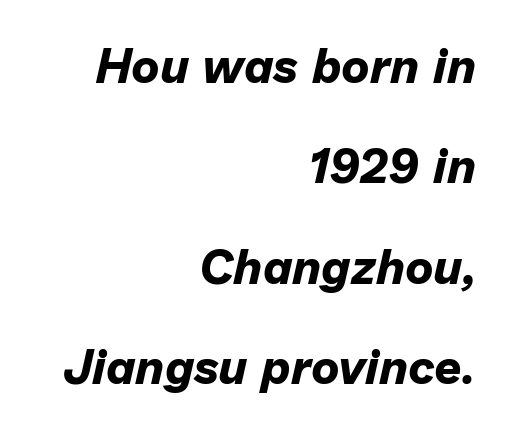
Compared with typical paragraphs, the rows here are farther apart. Is the block centered? No — it sits flush against the right margin. This sample uses plain, unmodified letter spacing. Character widths vary here, with narrow letters taking less room than wide ones. The zone under the glyphs is completely vacant.
